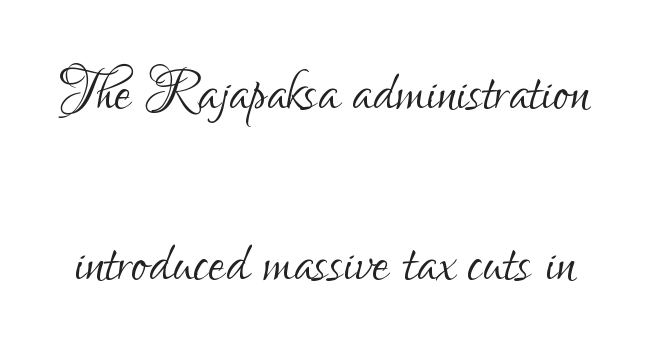
{"serif": "no", "bold": "no", "weight": "light", "width": "condensed", "stroke_contrast": "low", "x_height": "small", "monospaced": "no", "underline": "no", "line_spacing": "loose", "line_spacing_ratio": 2.25, "letter_spacing": "normal", "letter_spacing_em": 0.0, "glyph_px": 76}
